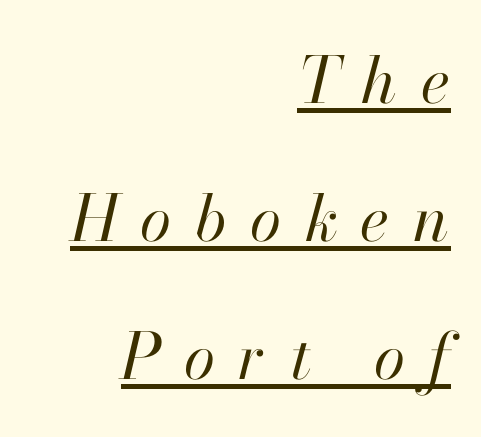
The gaps between neighbouring characters are conspicuously large. Heaviness? Minimal to ordinary, like unemphasized prose. Does the lettering tilt? It does — this is italic. This rendering features underlined lettering. The ragged edge is on the left, which tells us the setting is flush right. Compared with typical paragraphs, the rows here are farther apart.
